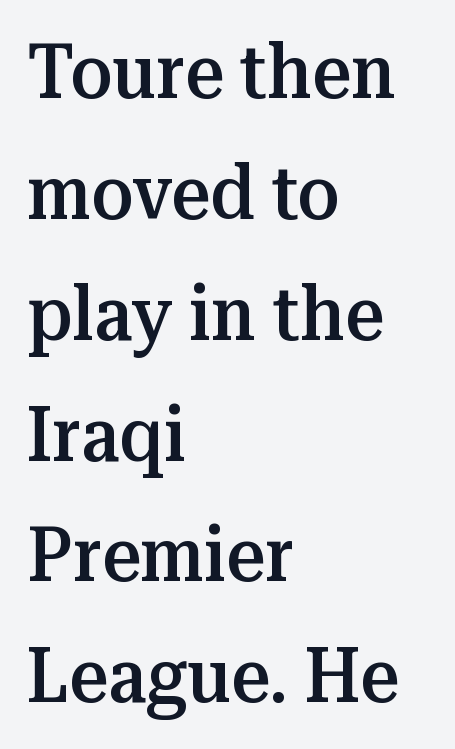
The image shows 76 px semibold serif type, upright; set left-aligned, normal line spacing (1.59x), normal letter spacing, not underlined; medium stroke contrast and a medium x-height.
